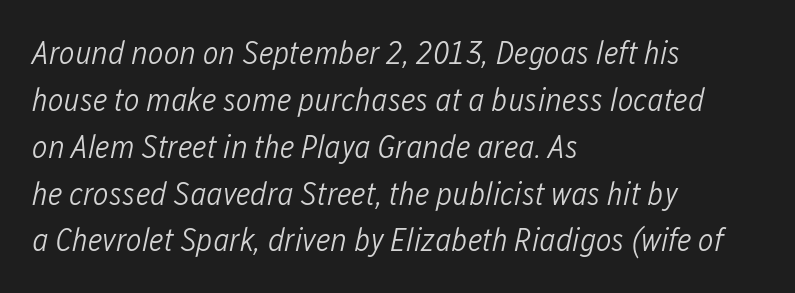
{"italic": "yes", "lean": "right", "slant_degrees": 12, "bold": "no", "weight": "light", "width": "condensed", "stroke_contrast": "low", "x_height": "medium", "monospaced": "no", "underline": "no", "align": "left", "line_spacing": "normal", "line_spacing_ratio": 1.42, "letter_spacing": "normal", "letter_spacing_em": 0.0, "glyph_px": 33}
